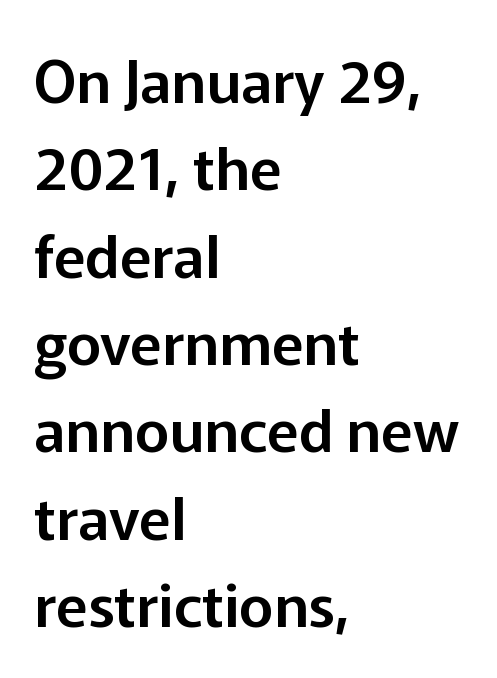
Q: Is the text italic (slanted)? A: No, it is upright.
Q: Is the typeface a serif or a sans-serif typeface? A: Sans-serif.
Q: Is the text underlined? A: No.
Q: How is the paragraph aligned? A: Left-aligned.
Q: Is the spacing between letters normal or unusually wide? A: Normal.
Q: Is the spacing between lines tight, normal or loose? A: Normal.
Q: Width (condensed, normal, or wide)? A: Normal.
Q: Stroke contrast? A: Low.
Q: x-height? A: Medium.
Q: Monospaced? A: No.
